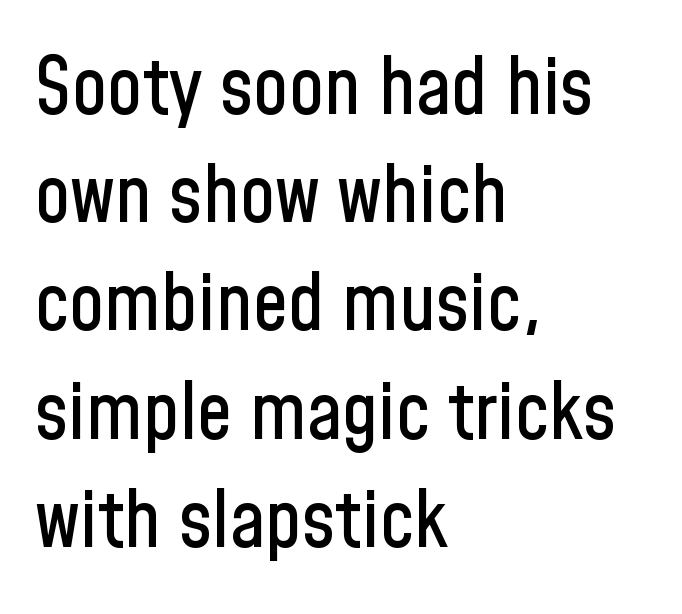
Baseline-to-baseline distance is the conventional proportion of letter height. Do the letters lean? They stand straight. Alignment: flush left. Tracking here is standard; glyphs follow each other at the usual distance.
